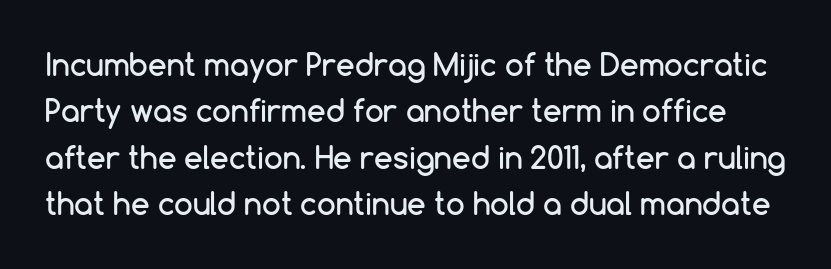
Q: Is the text italic (slanted)? A: No, it is upright.
Q: Is the typeface a serif or a sans-serif typeface? A: Sans-serif.
Q: Is the text underlined? A: No.
Q: Is the spacing between letters normal or unusually wide? A: Normal.
Q: Is the spacing between lines tight, normal or loose? A: Normal.
Q: Width (condensed, normal, or wide)? A: Normal.
Q: Stroke contrast? A: Low.
Q: x-height? A: Medium.
Q: Monospaced? A: No.
